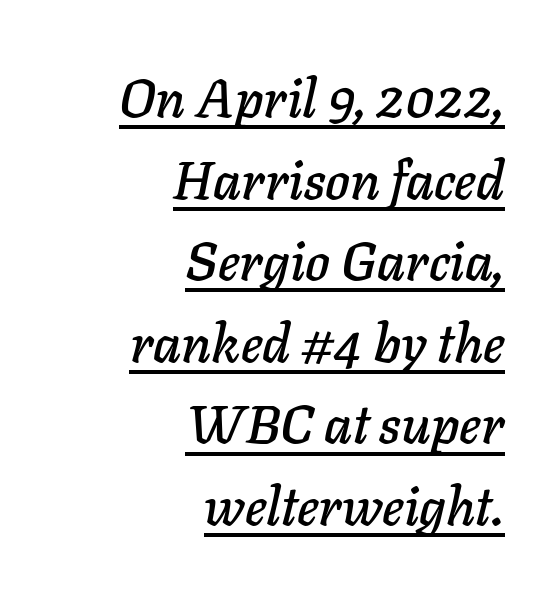
The image shows 53 px text type, italic (leaning right); set right-aligned, normal line spacing (1.54x), normal letter spacing, underlined; low stroke contrast and a medium x-height.
